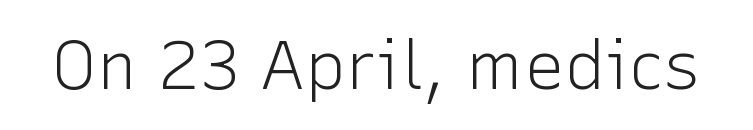
{"serif": "no", "italic": "no", "bold": "no", "weight": "light", "width": "normal", "stroke_contrast": "low", "x_height": "medium", "monospaced": "no", "underline": "no", "letter_spacing": "normal", "letter_spacing_em": 0.0, "glyph_px": 68}
